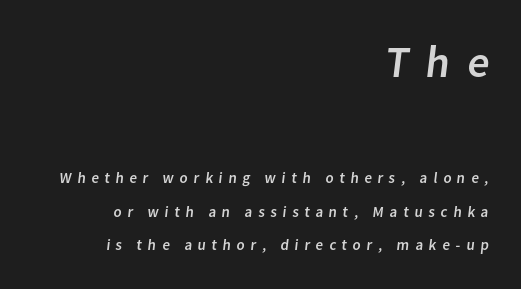
{"serif": "no", "width": "normal", "stroke_contrast": "low", "x_height": "medium", "monospaced": "no", "underline": "no", "align": "right", "line_spacing": "loose", "line_spacing_ratio": 2.26, "letter_spacing": "wide", "letter_spacing_em": 0.38, "larger_block": "first", "size_ratio": 2.93, "glyph_px": 44}
